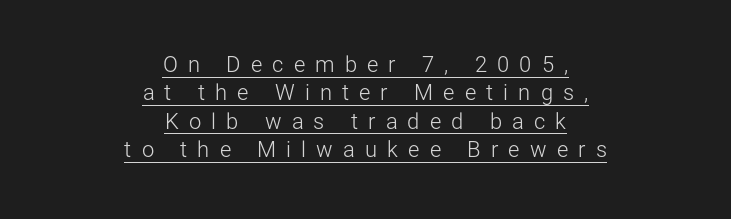
Q: Is the text bold? A: No.
Q: Is the text italic (slanted)? A: No, it is upright.
Q: Is the text underlined? A: Yes.
Q: How is the paragraph aligned? A: Centered.
Q: Is the spacing between letters normal or unusually wide? A: Unusually wide.
Q: Is the spacing between lines tight, normal or loose? A: Normal.
